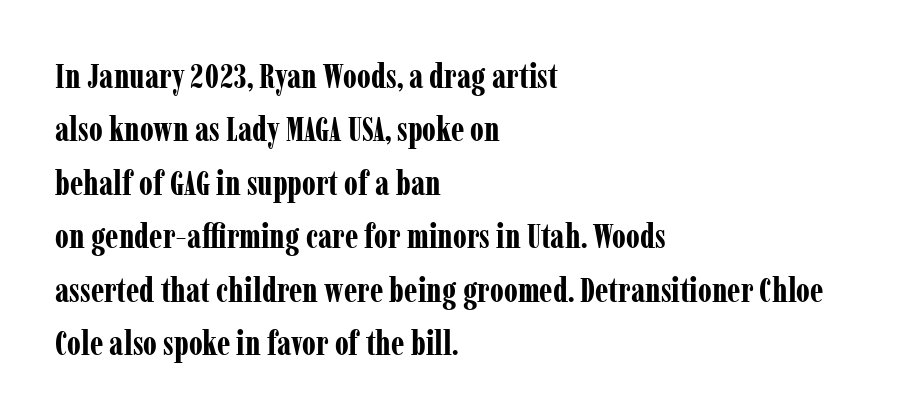
{"serif": "yes", "italic": "no", "bold": "yes", "weight": "bold", "width": "condensed", "stroke_contrast": "low", "x_height": "medium", "monospaced": "no", "underline": "no", "align": "left", "line_spacing": "normal", "line_spacing_ratio": 1.57, "letter_spacing": "normal", "letter_spacing_em": 0.0, "glyph_px": 34}
